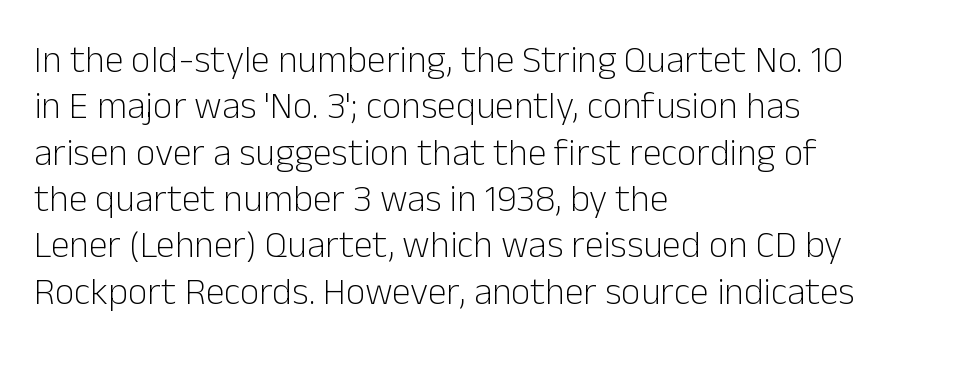
{"serif": "no", "italic": "no", "bold": "no", "weight": "light", "width": "normal", "stroke_contrast": "low", "x_height": "medium", "monospaced": "no", "underline": "no", "align": "left", "line_spacing_ratio": 1.22, "letter_spacing": "normal", "letter_spacing_em": 0.0, "glyph_px": 38}
